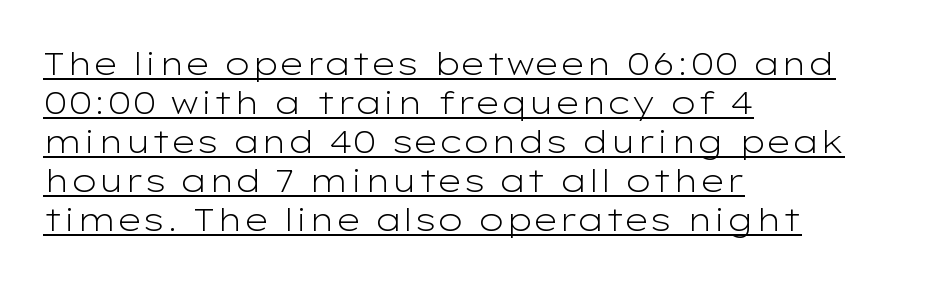
Q: Is the text bold? A: No.
Q: Is the text italic (slanted)? A: No, it is upright.
Q: Is the typeface a serif or a sans-serif typeface? A: Sans-serif.
Q: Is the text underlined? A: Yes.
Q: How is the paragraph aligned? A: Left-aligned.
Q: Is the spacing between letters normal or unusually wide? A: Normal.
Q: Width (condensed, normal, or wide)? A: Wide.
Q: Stroke contrast? A: Low.
Q: x-height? A: Medium.
Q: Monospaced? A: No.
